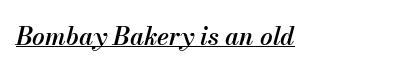
Designer's note — italics engaged. The rendering uses the underline text-decoration. Is the type bold? Partly — it's a semibold, heavier than regular but not fully bold. This rendering leaves character spacing at its baseline value.
